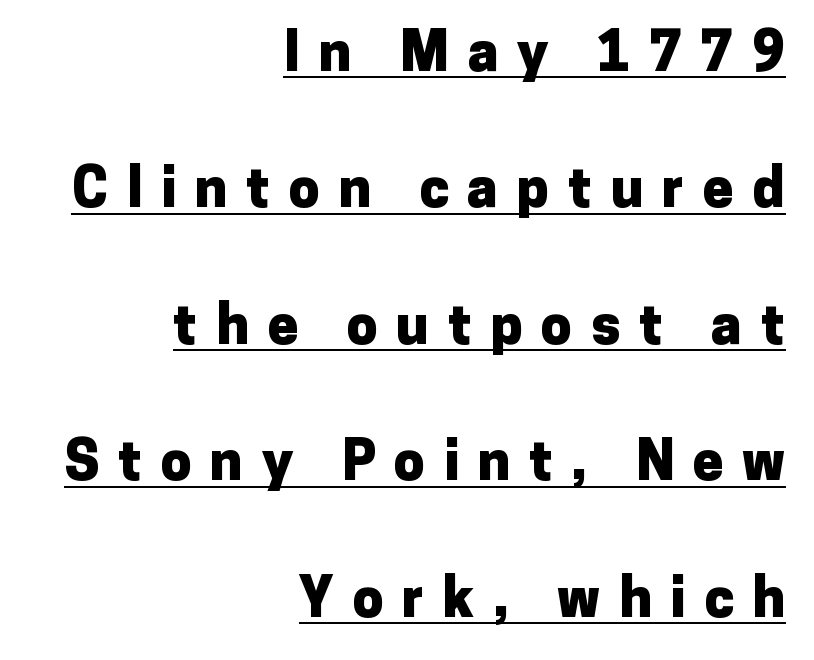
{"serif": "no", "italic": "no", "bold": "yes", "weight": "heavy", "width": "normal", "stroke_contrast": "low", "x_height": "medium", "monospaced": "no", "underline": "yes", "align": "right", "line_spacing": "loose", "line_spacing_ratio": 2.48, "letter_spacing": "wide", "letter_spacing_em": 0.34, "glyph_px": 55}
